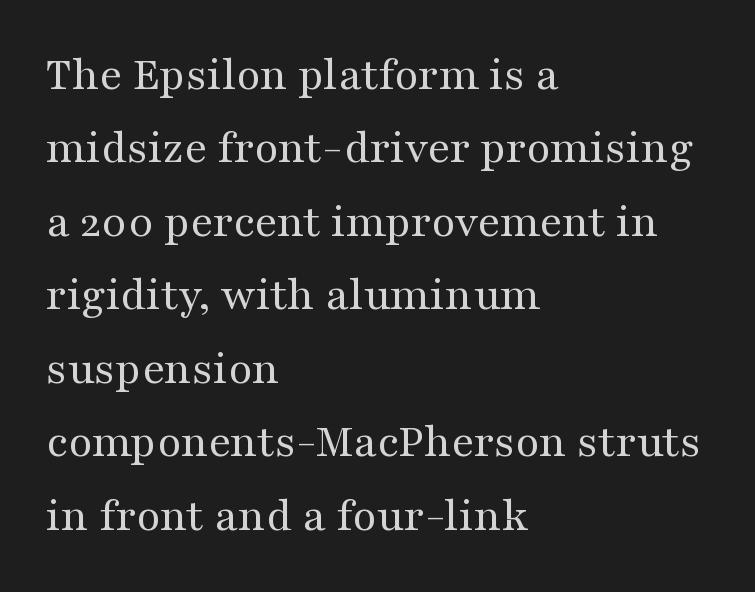
The image shows 48 px regular-weight, wide serif type, upright; set left-aligned, normal line spacing (1.53x), normal letter spacing, not underlined; medium stroke contrast and a medium x-height.
